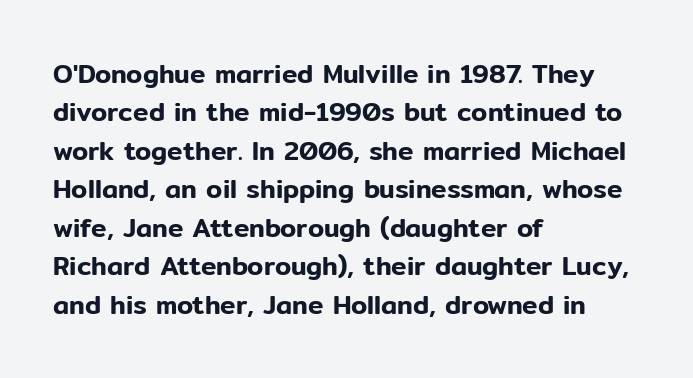
Q: Is the text italic (slanted)? A: No, it is upright.
Q: Is the text underlined? A: No.
Q: How is the paragraph aligned? A: Left-aligned.
Q: Is the spacing between letters normal or unusually wide? A: Normal.
Q: Is the spacing between lines tight, normal or loose? A: Normal.
